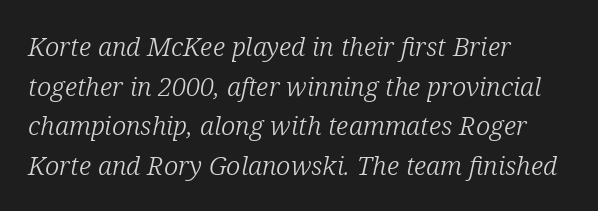
The image shows 26 px text type, italic (leaning right); set left-aligned, normal line spacing (1.52x), normal letter spacing, not underlined.
